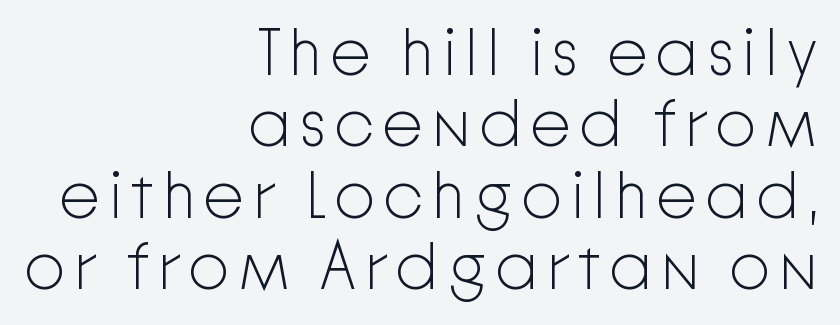
Q: Is the text bold? A: No.
Q: Is the text italic (slanted)? A: No, it is upright.
Q: Is the typeface a serif or a sans-serif typeface? A: Sans-serif.
Q: Is the text underlined? A: No.
Q: How is the paragraph aligned? A: Right-aligned.
Q: Is the spacing between lines tight, normal or loose? A: Tight.
Q: Width (condensed, normal, or wide)? A: Normal.
Q: Stroke contrast? A: Low.
Q: x-height? A: Medium.
Q: Monospaced? A: No.
